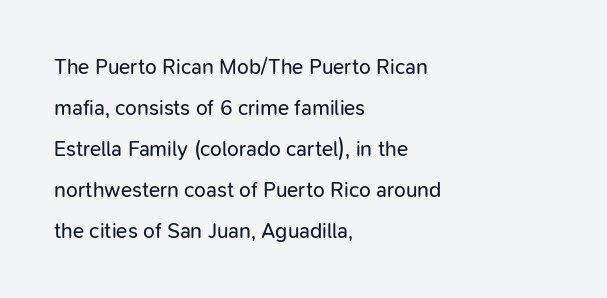
Q: Is the text bold? A: No.
Q: Is the text italic (slanted)? A: No, it is upright.
Q: Is the text underlined? A: No.
Q: How is the paragraph aligned? A: Left-aligned.
Q: Is the spacing between letters normal or unusually wide? A: Normal.
Q: Is the spacing between lines tight, normal or loose? A: Loose.
